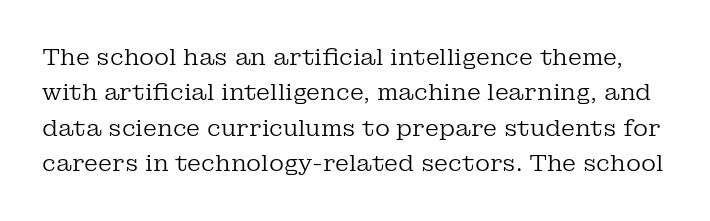
Descenders hang freely into open space. Between one letter and the next there's only the usual sliver of space. This is not heavy type; no bold has been used. Each new line begins a customary step beneath the previous one.
